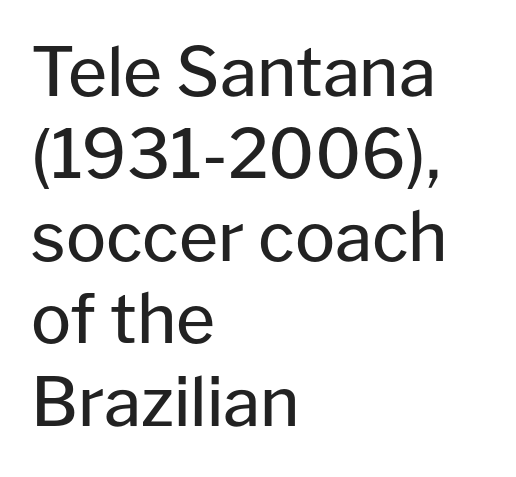
{"serif": "no", "italic": "no", "bold": "no", "weight": "regular", "width": "normal", "stroke_contrast": "low", "x_height": "medium", "monospaced": "no", "underline": "no", "align": "left", "line_spacing_ratio": 1.23, "letter_spacing": "normal", "letter_spacing_em": 0.0, "glyph_px": 67}
